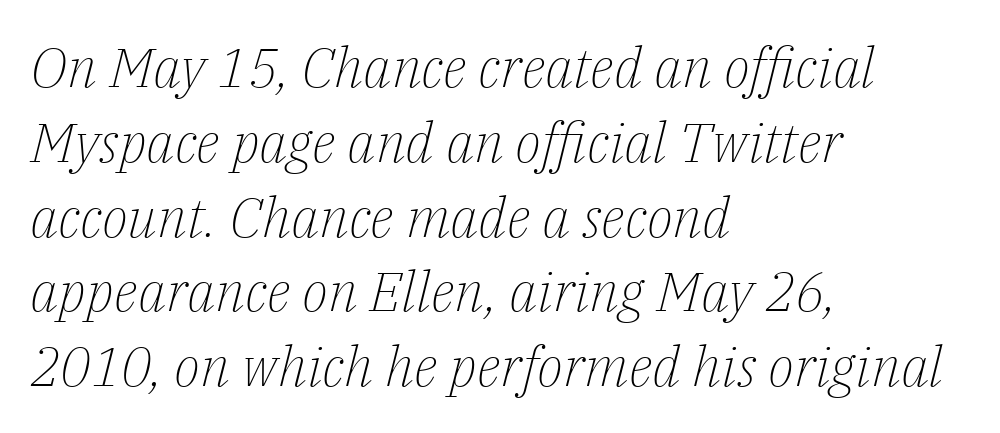
The image shows 55 px light serif type, italic (leaning right); set left-aligned, normal line spacing (1.36x), normal letter spacing, not underlined; low stroke contrast and a medium x-height.
